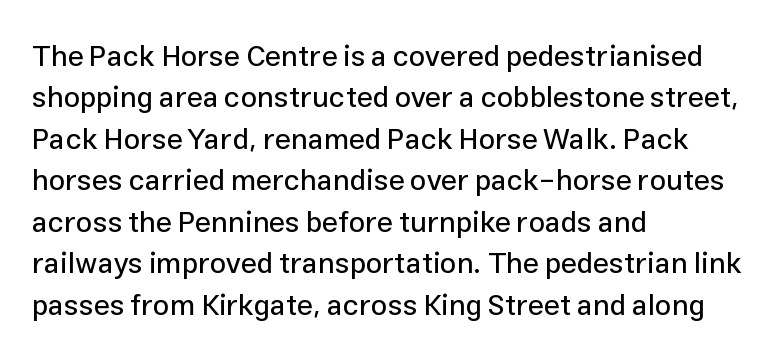
A student would call this left alignment; a typographer would say flush left, rag right. Are there feet on the stems? There aren't — it's a sans. This sample uses plain, unmodified letter spacing. Notice how descenders clear the ascenders below comfortably — that's standard leading. Spacing verdict: proportional, widths tailored to each character.
